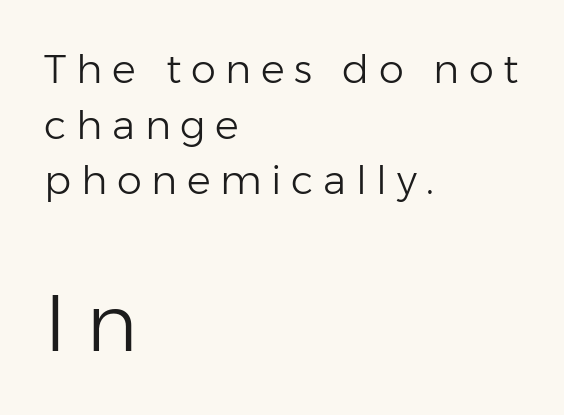
The image shows 79 px light sans-serif type, upright; set left-aligned, normal line spacing (1.39x), unusually wide letter spacing (+0.24 em), not underlined; the second (bottom) block is 1.98x larger; low stroke contrast and a medium x-height.
